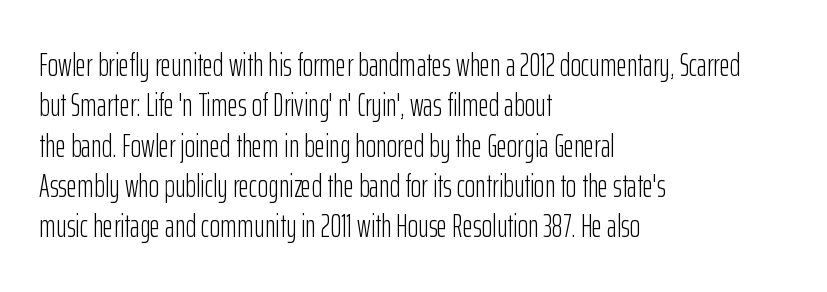
Q: Is the text bold? A: No.
Q: Is the text italic (slanted)? A: No, it is upright.
Q: Is the typeface a serif or a sans-serif typeface? A: Sans-serif.
Q: Is the text underlined? A: No.
Q: How is the paragraph aligned? A: Left-aligned.
Q: Is the spacing between letters normal or unusually wide? A: Normal.
Q: Is the spacing between lines tight, normal or loose? A: Normal.
Q: Width (condensed, normal, or wide)? A: Condensed.
Q: Stroke contrast? A: Low.
Q: x-height? A: Medium.
Q: Monospaced? A: No.
